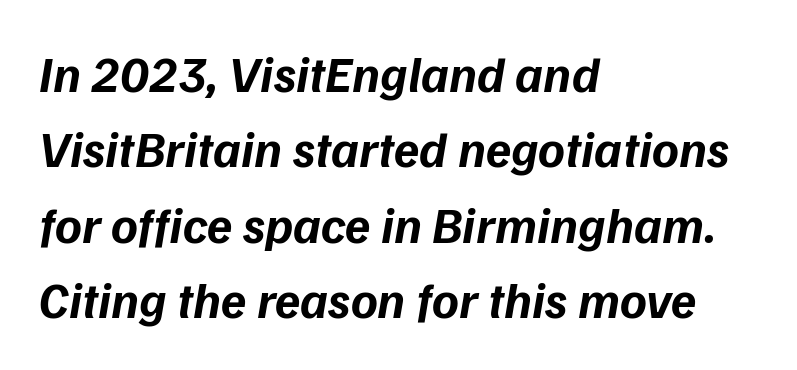
There is no visible air inserted between adjacent glyphs. These lines are rendered in a variable-pitch font. Descender tails drop into unmarked territory. Rendered with sloped, italic letterforms.
